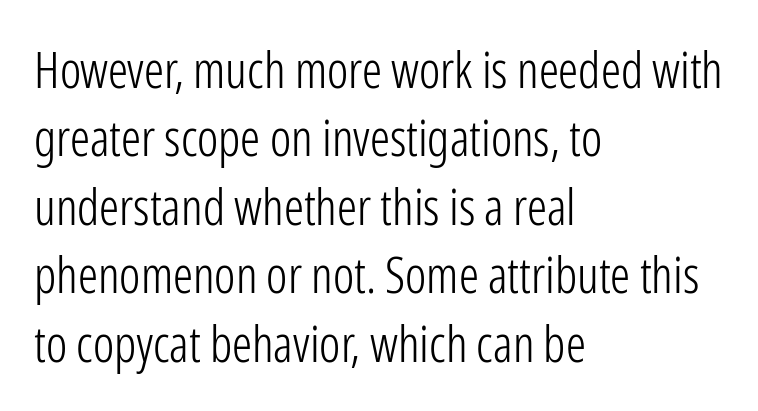
Varying glyph widths throughout — classic text-font behaviour. Notice how the passage keeps a crisp vertical edge on the left only. This sample uses an upright cut, with every glyph sitting square on the baseline. Vertically, the passage feels balanced, rows spaced as you'd expect.
